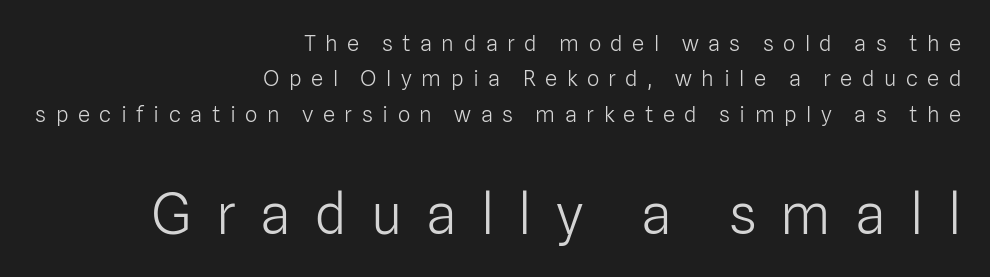
Honestly, there is no underline to notice here at all. The passage shown is typed in a proportional face where columns would drift. If you measured baseline to baseline, you'd find a middling distance. Notice how the passage keeps a crisp vertical edge on the right only.
